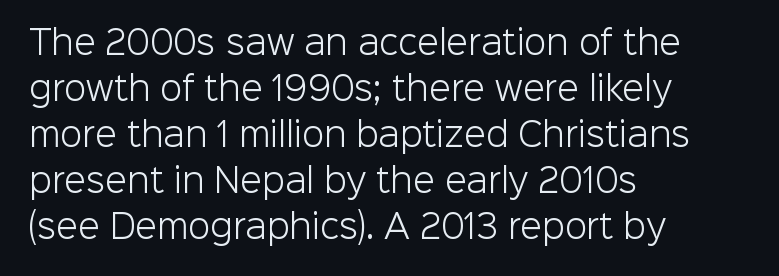
{"serif": "no", "italic": "no", "bold": "no", "weight": "light", "width": "normal", "stroke_contrast": "low", "x_height": "medium", "monospaced": "no", "underline": "no", "align": "left", "line_spacing": "normal", "line_spacing_ratio": 1.44, "letter_spacing": "normal", "letter_spacing_em": 0.0, "glyph_px": 32}
